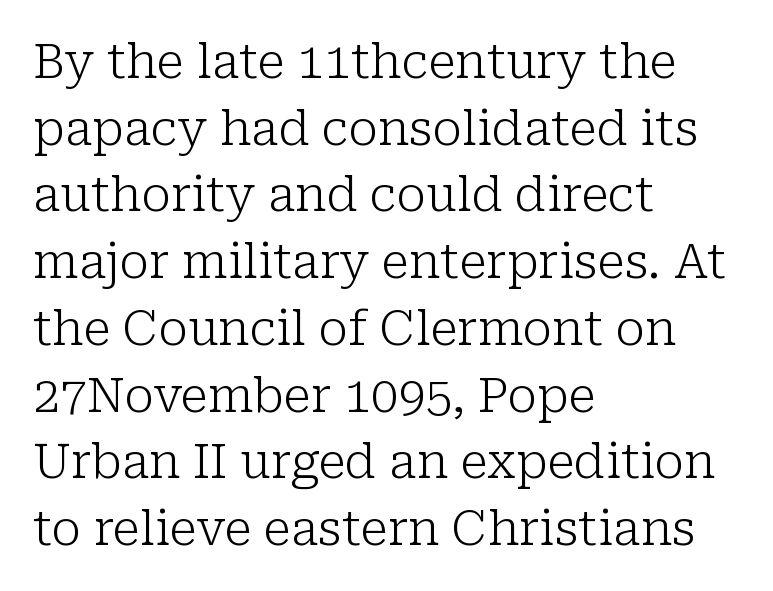
The image shows 48 px light serif type, upright; set left-aligned, normal line spacing (1.39x), normal letter spacing, not underlined; low stroke contrast and a medium x-height.
